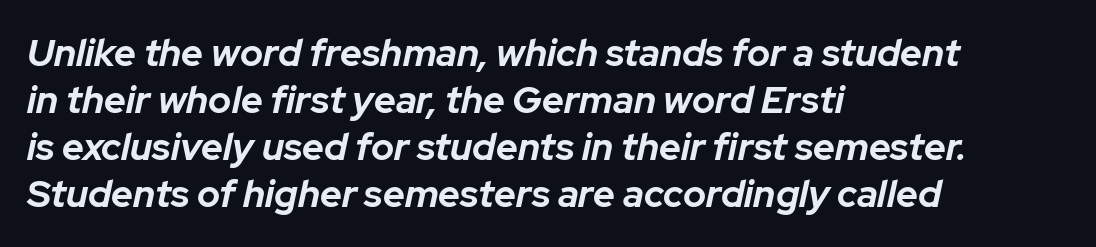
{"italic": "yes", "lean": "right", "slant_degrees": 12, "bold": "yes", "weight": "bold", "width": "normal", "stroke_contrast": "low", "x_height": "medium", "monospaced": "no", "underline": "no", "align": "left", "line_spacing_ratio": 1.24, "letter_spacing": "normal", "letter_spacing_em": 0.0, "glyph_px": 38}
